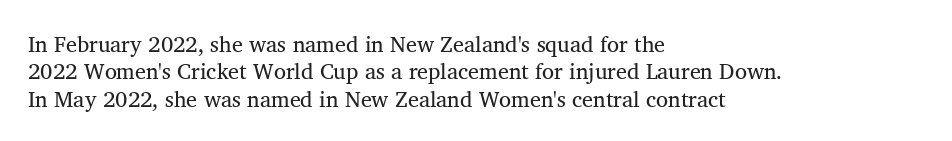
The image shows 22 px text type; set left-aligned, line spacing 1.24x, normal letter spacing, not underlined.
